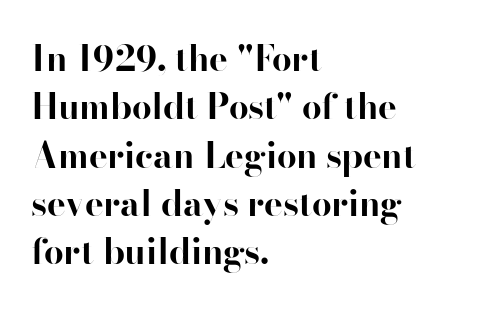
{"serif": "no", "italic": "no", "bold": "yes", "weight": "bold", "width": "normal", "stroke_contrast": "high", "x_height": "small", "monospaced": "no", "underline": "no", "align": "left", "line_spacing": "normal", "line_spacing_ratio": 1.38, "letter_spacing": "normal", "letter_spacing_em": 0.0, "glyph_px": 35}
